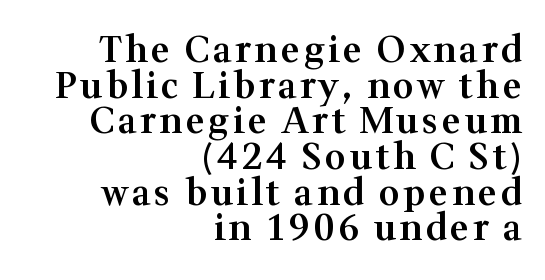
Q: Is the text bold? A: Semi-bold.
Q: Is the text italic (slanted)? A: No, it is upright.
Q: Is the typeface a serif or a sans-serif typeface? A: Serif.
Q: Is the text underlined? A: No.
Q: How is the paragraph aligned? A: Right-aligned.
Q: Is the spacing between lines tight, normal or loose? A: Tight.
Q: Width (condensed, normal, or wide)? A: Normal.
Q: Stroke contrast? A: Medium.
Q: x-height? A: Medium.
Q: Monospaced? A: No.
